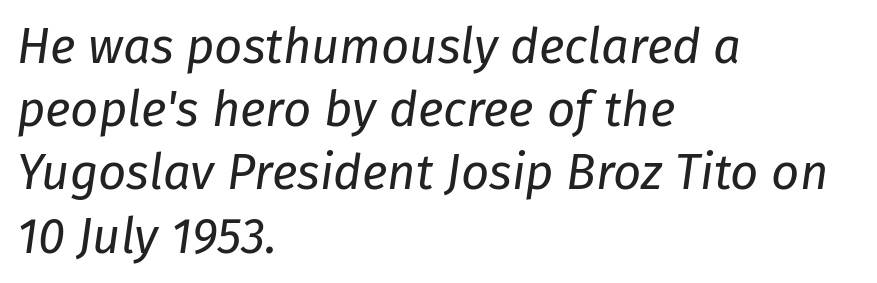
The glyphs look as if they've been sheared to an angle. A quiet, ordinary-to-light weight characterises the typeface. Whoever set this chose a conventional vertical rhythm. Character widths vary here, with narrow letters taking less room than wide ones.
